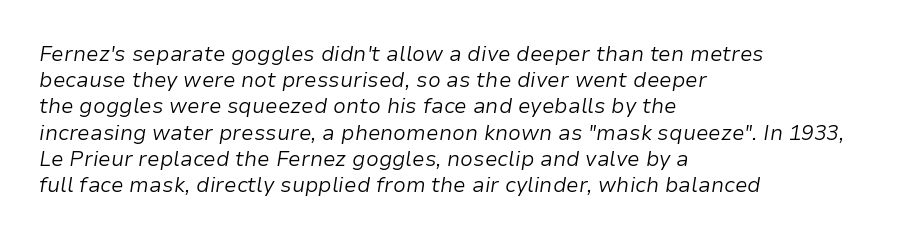
Q: Is the text bold? A: No.
Q: Is the text italic (slanted)? A: Yes, it leans right by about 9 degrees.
Q: Is the text underlined? A: No.
Q: How is the paragraph aligned? A: Left-aligned.
Q: Is the spacing between letters normal or unusually wide? A: Normal.
Q: Is the spacing between lines tight, normal or loose? A: Normal.
